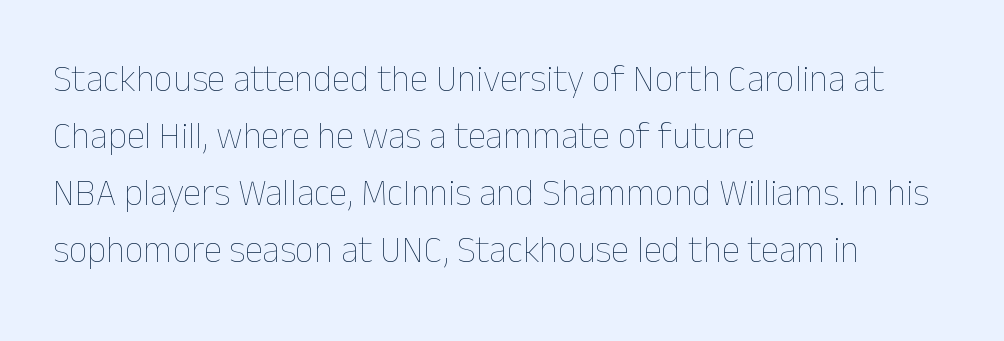
The image shows 37 px thin type, upright; set left-aligned, normal line spacing (1.54x), normal letter spacing, not underlined; low stroke contrast and a medium x-height.
